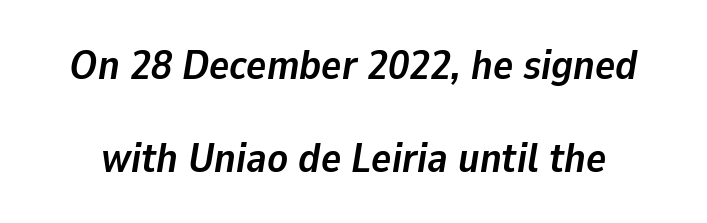
The letters advance in unequal steps, a hallmark of proportional type. The letterforms sit shoulder to shoulder at normal distance. Widely set lines give the paragraph a tall, airy silhouette. Each glyph is drawn with heavy, bold strokes. Would a proofreader flag this as italicized? Yes. Only glyphs here, with clear space below each row.
